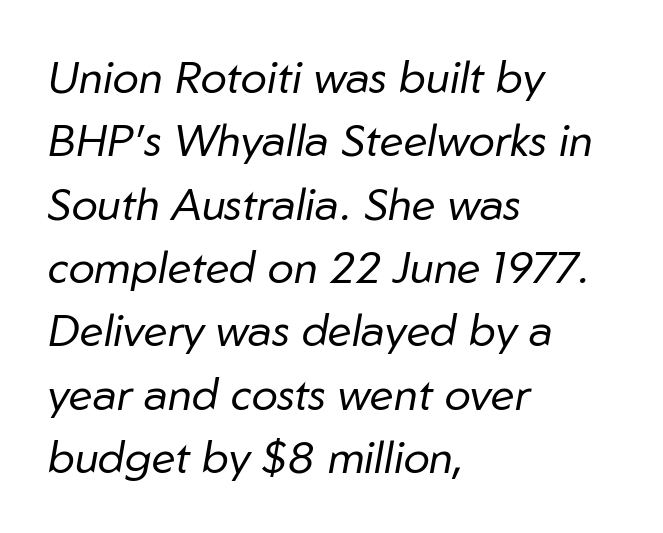
The image shows 44 px regular-weight type, italic (leaning right); set left-aligned, normal line spacing (1.44x), normal letter spacing, not underlined; low stroke contrast and a medium x-height.
